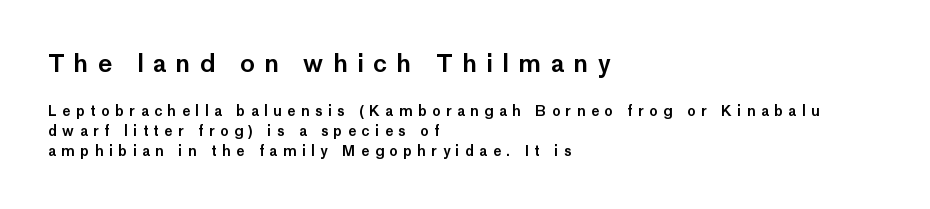
Q: Is the text italic (slanted)? A: No, it is upright.
Q: Is the text underlined? A: No.
Q: How is the paragraph aligned? A: Left-aligned.
Q: Is the spacing between letters normal or unusually wide? A: Unusually wide.
Q: Is the spacing between lines tight, normal or loose? A: Normal.
Q: Which block of text is set in a larger size, the first (top) or the second (bottom)? A: The first (top) one.
